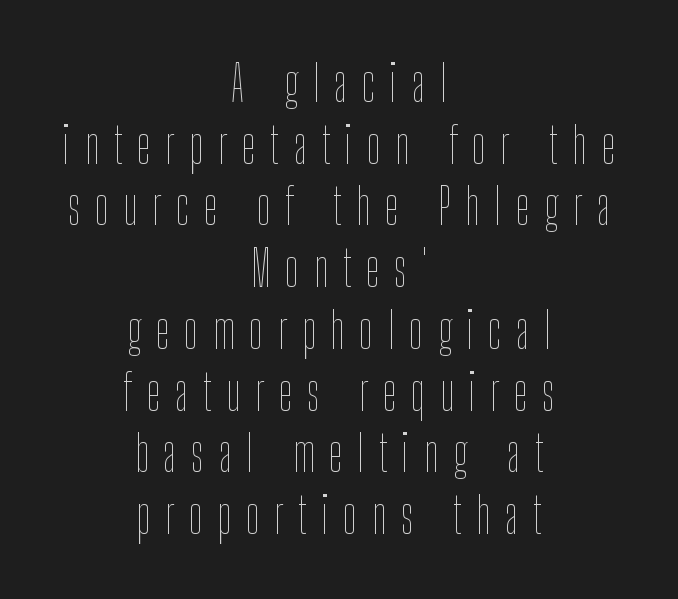
Compared with typical paragraphs, the rows here are spaced about the same. The weight tops out at a normal text grade. The passage is arranged like a title page — every line centered. Plain, unruled lines of type. Character widths vary here, with narrow letters taking less room than wide ones.
